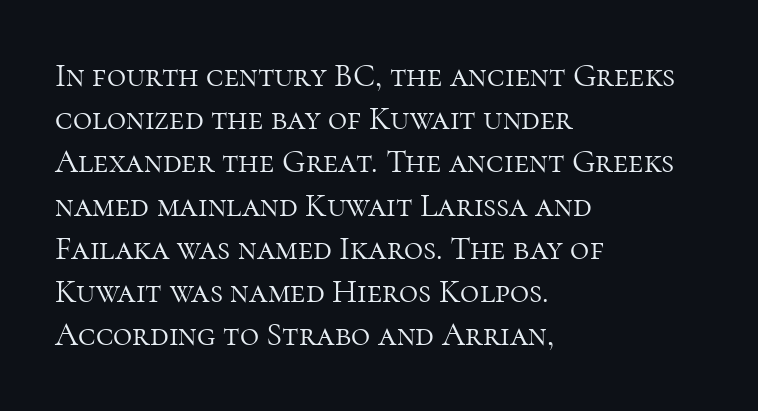
The image shows 33 px light serif type, upright; set left-aligned, normal line spacing (1.31x), normal letter spacing, not underlined; high stroke contrast and a medium x-height.
